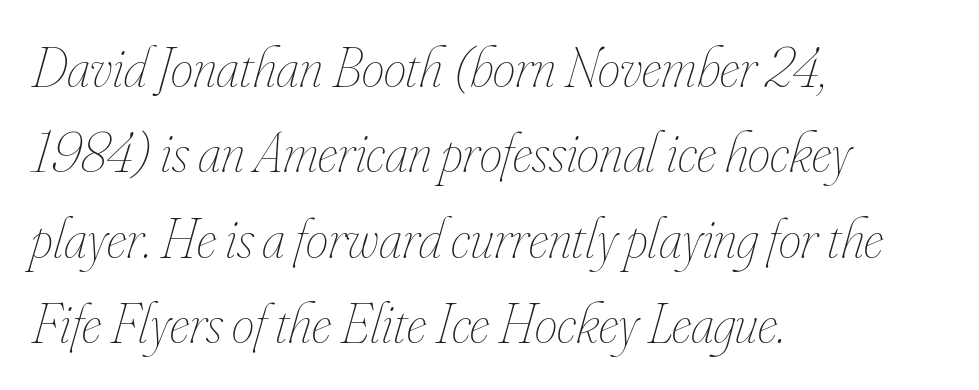
The image shows 57 px thin, condensed type, italic (leaning right); set left-aligned, normal line spacing (1.5x), normal letter spacing, not underlined; low stroke contrast and a small x-height.
